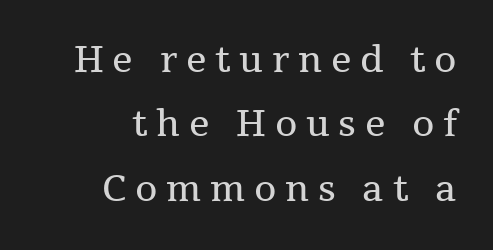
The image shows 36 px regular-weight serif type, upright; set right-aligned, line spacing 1.79x, unusually wide letter spacing (+0.24 em), not underlined; medium stroke contrast and a medium x-height.
